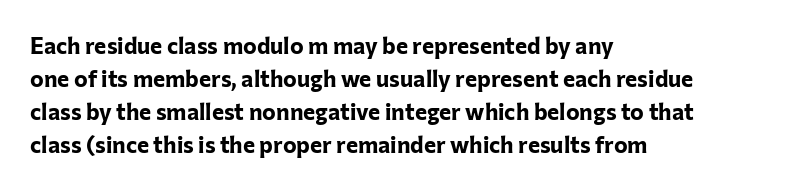
The gaps between neighbouring characters are ordinary and unremarkable. A dark, heavy texture on the line: the type is bold. Leftover space on each line is placed entirely after the last word. Reading down the column, the eye jumps a familiar distance to each next line. This is the regular roman posture of the typeface.
